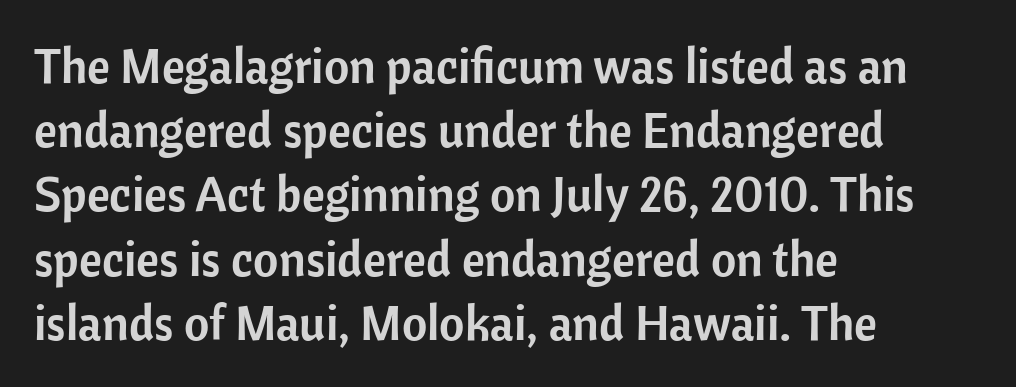
The image shows 49 px sans-serif type, upright; set left-aligned, normal line spacing (1.31x), normal letter spacing, not underlined; low stroke contrast and a medium x-height.
